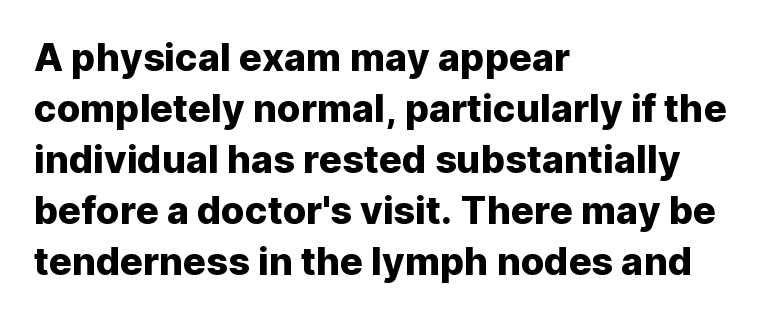
Q: Is the text italic (slanted)? A: No, it is upright.
Q: Is the typeface a serif or a sans-serif typeface? A: Sans-serif.
Q: Is the text underlined? A: No.
Q: How is the paragraph aligned? A: Left-aligned.
Q: Is the spacing between letters normal or unusually wide? A: Normal.
Q: Is the spacing between lines tight, normal or loose? A: Normal.
Q: Width (condensed, normal, or wide)? A: Normal.
Q: Stroke contrast? A: Low.
Q: x-height? A: Medium.
Q: Monospaced? A: No.
